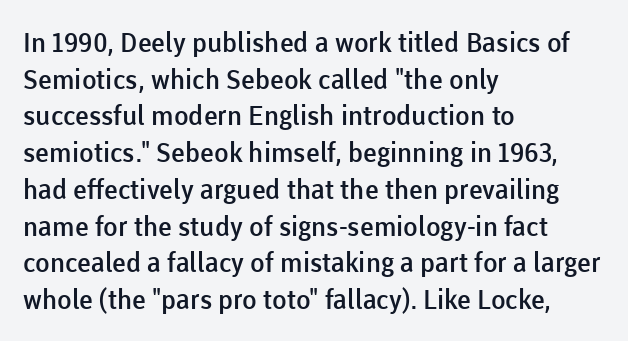
{"italic": "no", "bold": "semi", "underline": "no", "align": "left", "line_spacing": "normal", "line_spacing_ratio": 1.36, "letter_spacing": "normal", "letter_spacing_em": 0.0, "glyph_px": 27}
